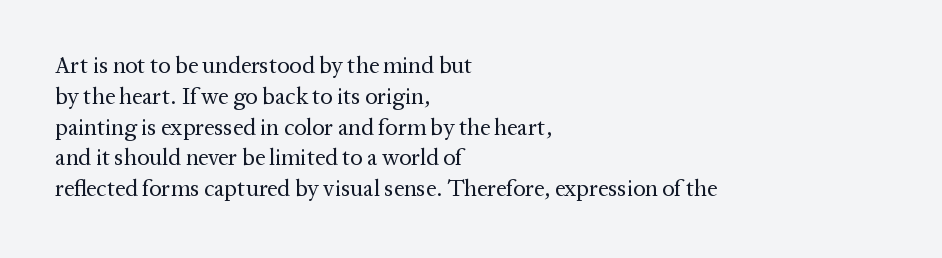
Q: Is the text bold? A: No.
Q: Is the text italic (slanted)? A: No, it is upright.
Q: Is the text underlined? A: No.
Q: How is the paragraph aligned? A: Left-aligned.
Q: Is the spacing between letters normal or unusually wide? A: Normal.
Q: Is the spacing between lines tight, normal or loose? A: Normal.
